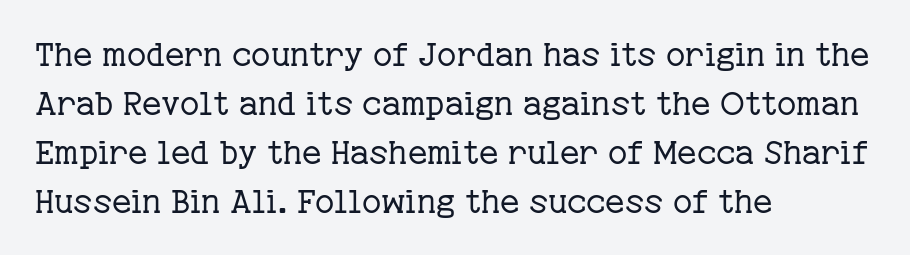
The image shows 33 px regular-weight serif type, upright; set left-aligned, normal line spacing (1.48x), normal letter spacing, not underlined; low stroke contrast and a medium x-height.
